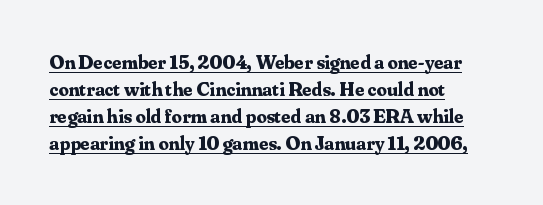
Visually the block forms a straight wall on the left and a jagged coastline on the right. This is the regular roman posture of the typeface. As a designer I'd log this as weight 700, bold. Honestly, the row spacing looks completely unremarkable.
